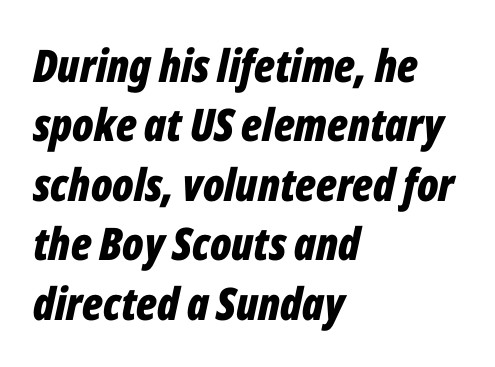
The image shows 45 px bold, condensed type, italic (leaning right); set left-aligned, normal line spacing (1.32x), normal letter spacing, not underlined; low stroke contrast and a medium x-height.
